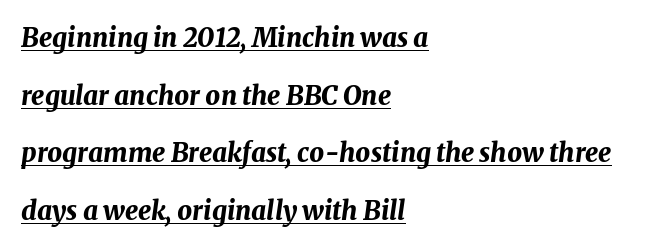
These lines keep a tight, regular rhythm from letter to letter. The rag falls on the right side of this text block. Airy leading. Every character sits at an angle, as italics do. Heavy-handed strokes throughout: this text is bold.
